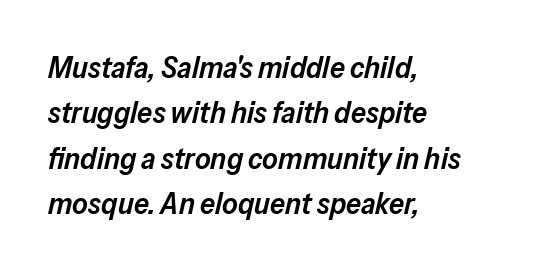
Where is the straight margin? On the left. The type is set solid horizontally, with unmodified tracking. The passage shown is semibold, sitting just below true bold. Baseline-to-baseline distance is the conventional proportion of letter height. Spacing verdict: proportional, widths tailored to each character. In terms of posture, this sample is oblique.
